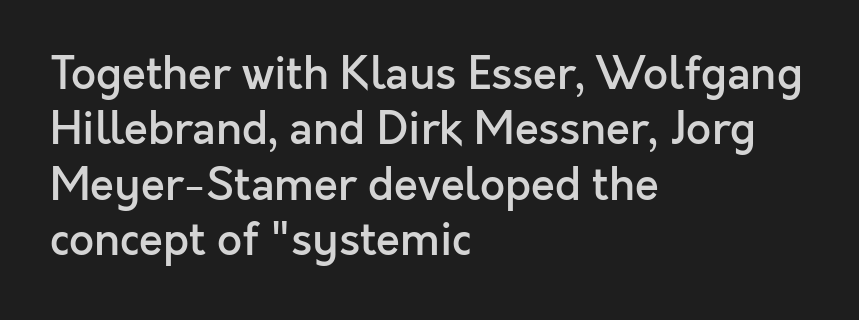
Q: Is the text bold? A: Semi-bold.
Q: Is the text italic (slanted)? A: No, it is upright.
Q: Is the typeface a serif or a sans-serif typeface? A: Sans-serif.
Q: Is the text underlined? A: No.
Q: How is the paragraph aligned? A: Left-aligned.
Q: Is the spacing between letters normal or unusually wide? A: Normal.
Q: Is the spacing between lines tight, normal or loose? A: Normal.
Q: Width (condensed, normal, or wide)? A: Normal.
Q: x-height? A: Medium.
Q: Monospaced? A: No.
